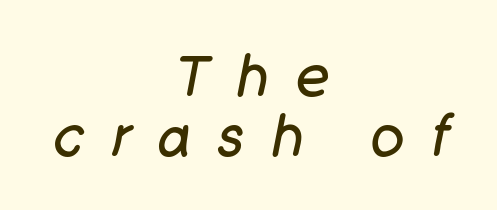
The image shows 56 px regular-weight type, italic (leaning right); set centered, tight line spacing (1.07x), unusually wide letter spacing (+0.49 em), not underlined; low stroke contrast and a large x-height.
